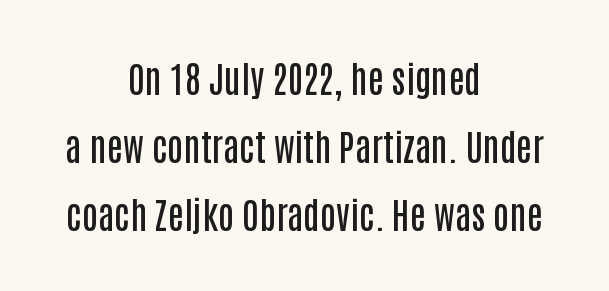
Does the lettering tilt? It doesn't — this is upright. The rendering shows plain stroke endings on the letterforms — a sans-serif design. Honestly, the letter spacing is just normal — you wouldn't notice it. This rendering features lettering with no underline. Each letter keeps its own natural width here, so spacing adapts to shape. The text block is weighted toward neither margin, spreading evenly from the middle.
